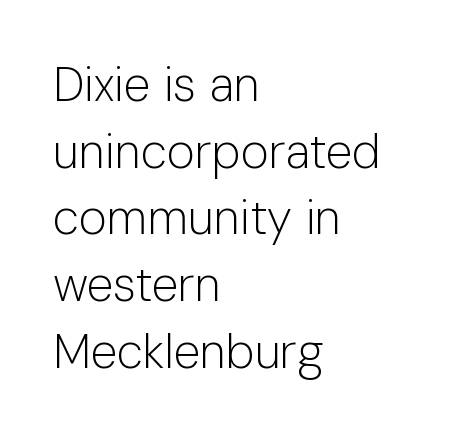
{"serif": "no", "italic": "no", "bold": "no", "weight": "light", "width": "normal", "stroke_contrast": "low", "x_height": "medium", "monospaced": "no", "underline": "no", "align": "left", "line_spacing": "normal", "line_spacing_ratio": 1.39, "letter_spacing": "normal", "letter_spacing_em": 0.0, "glyph_px": 48}
